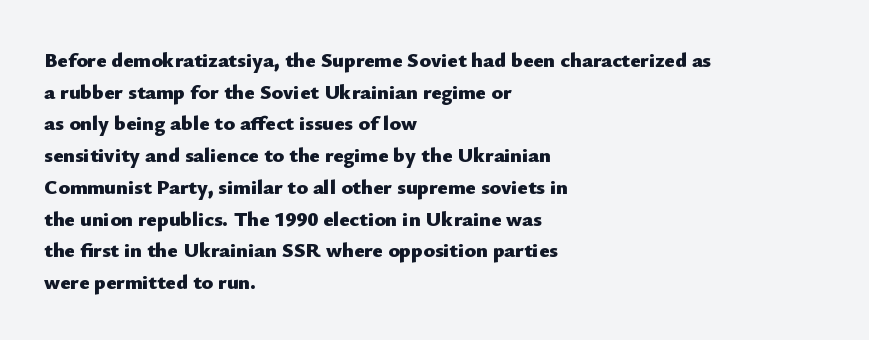
{"italic": "no", "bold": "yes", "underline": "no", "align": "left", "line_spacing": "normal", "line_spacing_ratio": 1.51, "letter_spacing": "normal", "letter_spacing_em": 0.0, "glyph_px": 21}
